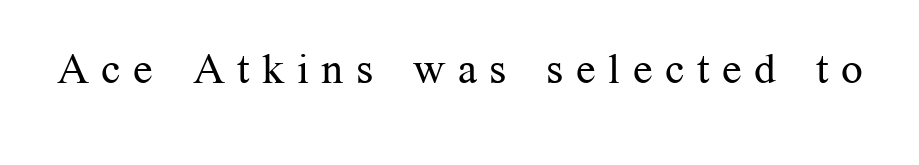
Q: Is the text bold? A: No.
Q: Is the text italic (slanted)? A: No, it is upright.
Q: Is the typeface a serif or a sans-serif typeface? A: Serif.
Q: Is the text underlined? A: No.
Q: Is the spacing between letters normal or unusually wide? A: Unusually wide.
Q: Width (condensed, normal, or wide)? A: Normal.
Q: Stroke contrast? A: Medium.
Q: x-height? A: Medium.
Q: Monospaced? A: No.
